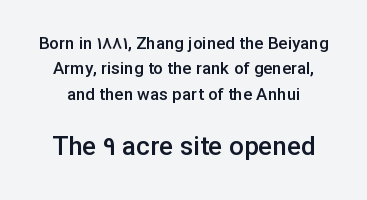
{"italic": "no", "bold": "semi", "underline": "no", "line_spacing": "normal", "line_spacing_ratio": 1.49, "letter_spacing": "normal", "letter_spacing_em": 0.0, "larger_block": "second", "size_ratio": 1.53, "glyph_px": 26}
